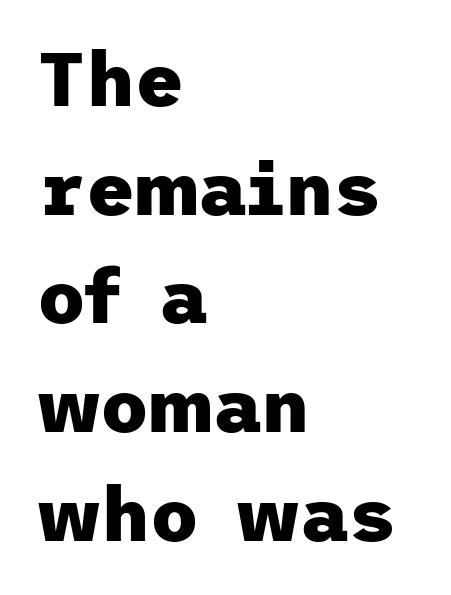
Evenly set lines give the paragraph a standard silhouette. A roman cut, with each character standing at attention. All the whitespace from short lines collects on the right. To sum up the face: it is a sans, with no serifs. Tracking here is standard; glyphs follow each other at the usual distance. Emphasis by weight is at full strength: bold.
